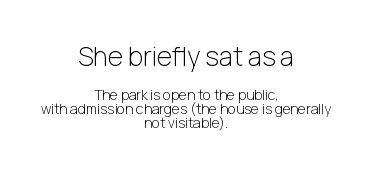
{"italic": "no", "bold": "no", "underline": "no", "align": "center", "line_spacing": "tight", "line_spacing_ratio": 1.01, "letter_spacing": "normal", "letter_spacing_em": 0.0, "larger_block": "first", "size_ratio": 1.86, "glyph_px": 26}
